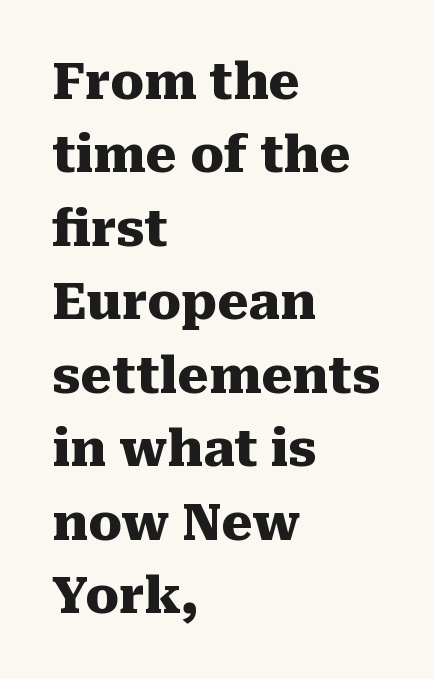
A typesetter would call this zero additional tracking. Each row of text sits above clean, open space. The rendering uses a moderate line-height, typical for paragraphs. Regarding serifs, this sample has them. In terms of posture, this sample is upright.
